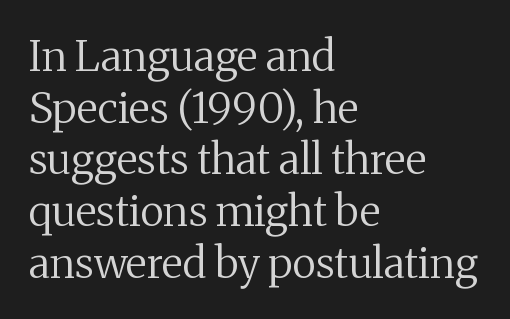
The image shows 42 px regular-weight serif type, upright; set left-aligned, line spacing 1.23x, normal letter spacing, not underlined; medium stroke contrast and a medium x-height.
